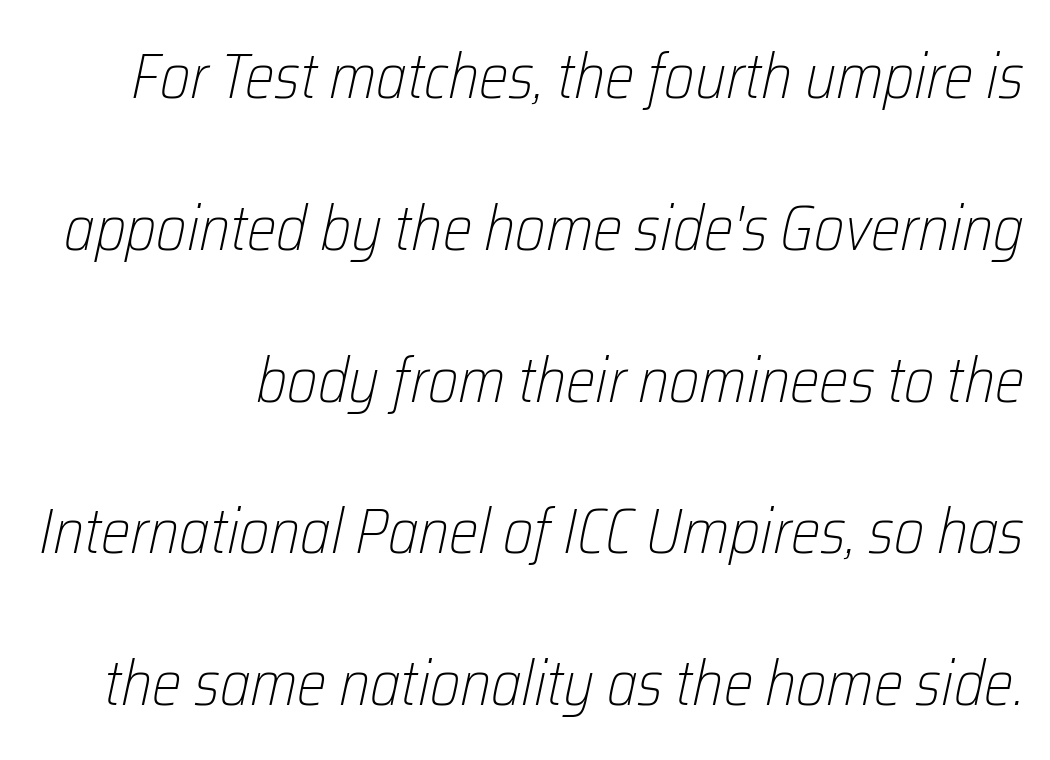
Q: Is the text bold? A: No.
Q: Is the text italic (slanted)? A: Yes, it leans right by about 12 degrees.
Q: Is the text underlined? A: No.
Q: Is the spacing between letters normal or unusually wide? A: Normal.
Q: Is the spacing between lines tight, normal or loose? A: Loose.
Q: Width (condensed, normal, or wide)? A: Condensed.
Q: Stroke contrast? A: Low.
Q: x-height? A: Medium.
Q: Monospaced? A: No.
